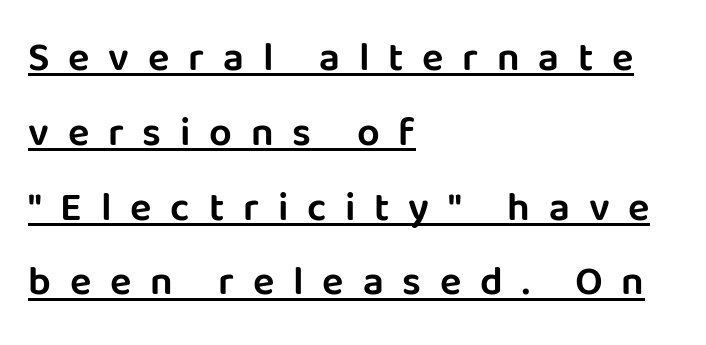
{"serif": "no", "italic": "no", "width": "normal", "stroke_contrast": "low", "x_height": "large", "monospaced": "no", "underline": "yes", "align": "left", "line_spacing_ratio": 1.87, "letter_spacing": "wide", "letter_spacing_em": 0.47, "glyph_px": 40}
